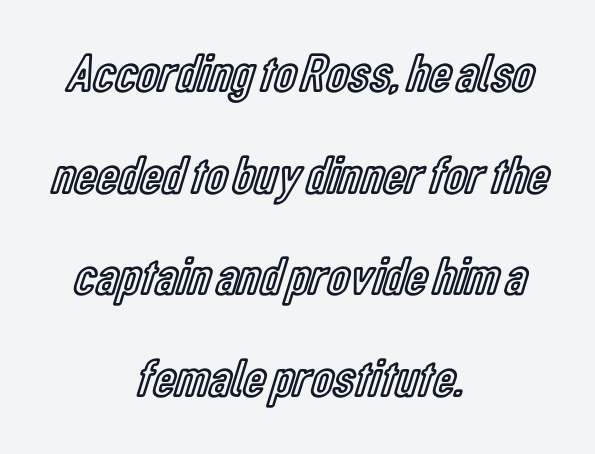
{"width": "condensed", "x_height": "medium", "monospaced": "no", "underline": "no", "align": "center", "line_spacing_ratio": 1.88, "letter_spacing": "normal", "letter_spacing_em": 0.0, "glyph_px": 54}
